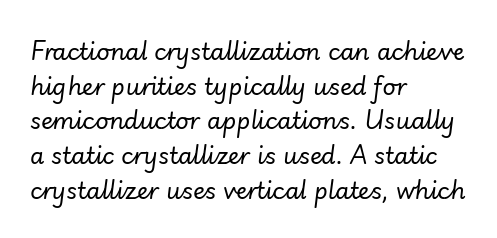
The image shows 23 px text type, italic (leaning right); set left-aligned, normal line spacing (1.51x), normal letter spacing, not underlined.
